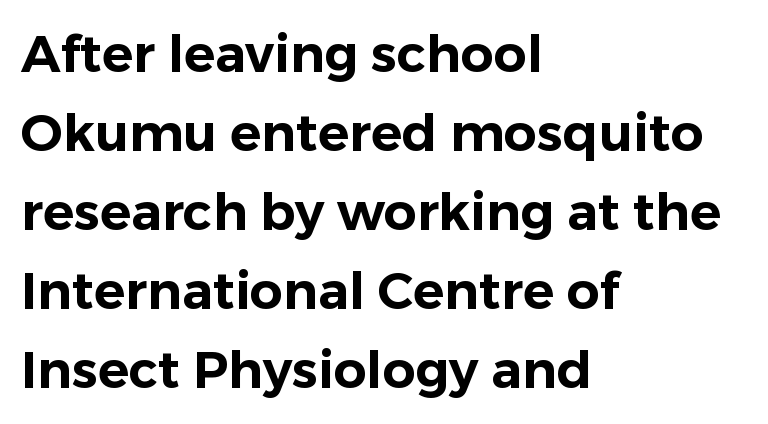
The horizontal fit of the characters is conventional and even. Regarding leading, the lines here are spaced in the standard way. Notice how the passage keeps a crisp vertical edge on the left only. To sum up the face: it is a sans, with no serifs. Posture: upright roman.
